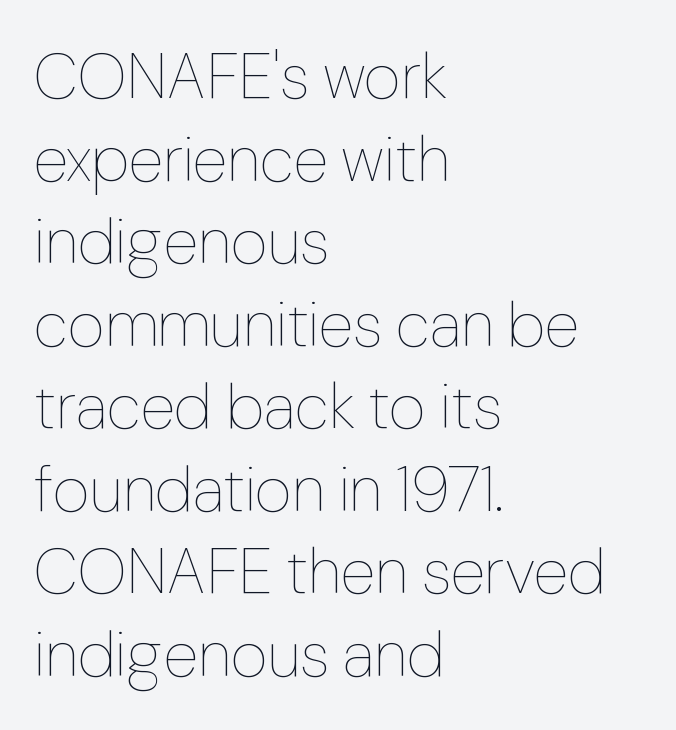
Q: Is the text bold? A: No.
Q: Is the text italic (slanted)? A: No, it is upright.
Q: Is the text underlined? A: No.
Q: How is the paragraph aligned? A: Left-aligned.
Q: Is the spacing between letters normal or unusually wide? A: Normal.
Q: Is the spacing between lines tight, normal or loose? A: Normal.
Q: Width (condensed, normal, or wide)? A: Normal.
Q: Stroke contrast? A: Low.
Q: x-height? A: Medium.
Q: Monospaced? A: No.
